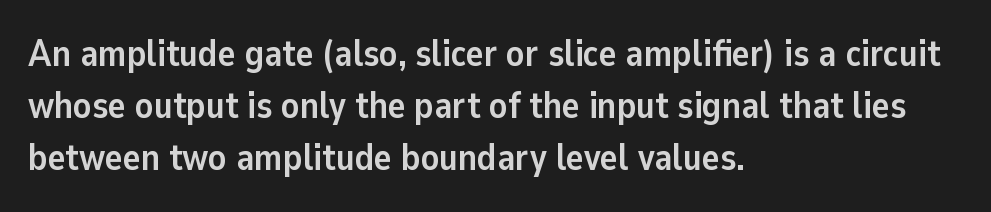
The image shows 37 px semibold sans-serif type, upright; set left-aligned, normal line spacing (1.4x), normal letter spacing, not underlined; low stroke contrast and a medium x-height.
